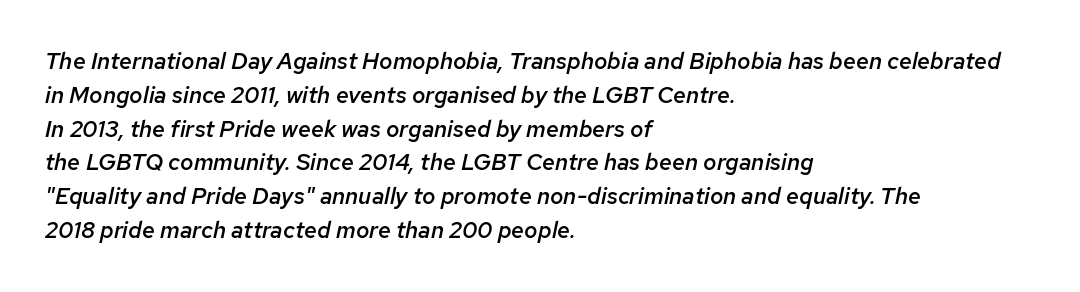
Q: Is the text bold? A: Semi-bold.
Q: Is the text italic (slanted)? A: Yes, it leans right by about 12 degrees.
Q: Is the text underlined? A: No.
Q: How is the paragraph aligned? A: Left-aligned.
Q: Is the spacing between letters normal or unusually wide? A: Normal.
Q: Is the spacing between lines tight, normal or loose? A: Normal.
